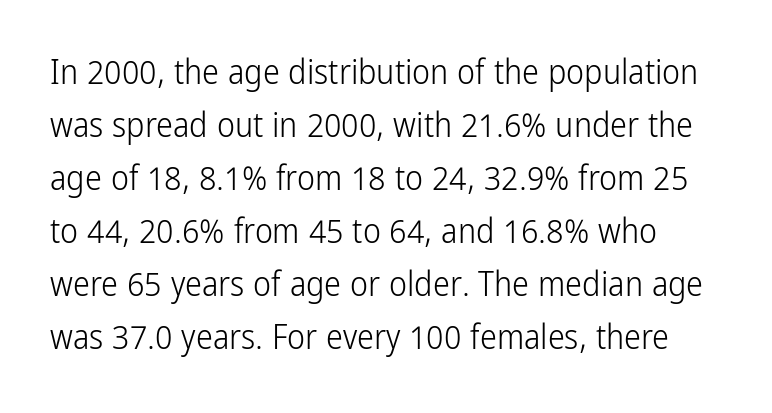
Q: Is the text bold? A: No.
Q: Is the text italic (slanted)? A: No, it is upright.
Q: Is the typeface a serif or a sans-serif typeface? A: Sans-serif.
Q: Is the text underlined? A: No.
Q: Is the spacing between letters normal or unusually wide? A: Normal.
Q: Is the spacing between lines tight, normal or loose? A: Normal.
Q: Width (condensed, normal, or wide)? A: Condensed.
Q: Stroke contrast? A: Low.
Q: x-height? A: Medium.
Q: Monospaced? A: No.
